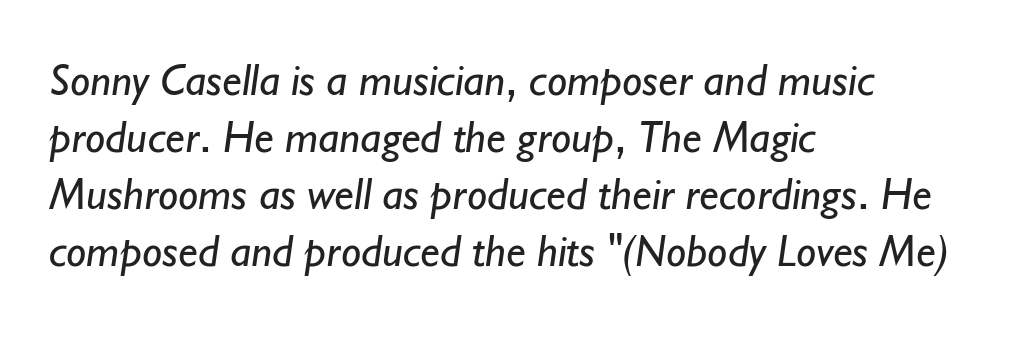
{"serif": "no", "bold": "no", "weight": "regular", "width": "normal", "stroke_contrast": "low", "x_height": "small", "monospaced": "no", "underline": "no", "align": "left", "line_spacing": "normal", "line_spacing_ratio": 1.27, "letter_spacing": "normal", "letter_spacing_em": 0.0, "glyph_px": 45}
